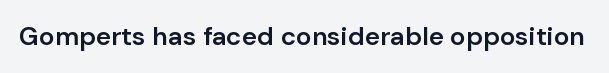
Q: Is the text bold? A: Semi-bold.
Q: Is the text italic (slanted)? A: No, it is upright.
Q: Is the text underlined? A: No.
Q: Is the spacing between letters normal or unusually wide? A: Normal.
